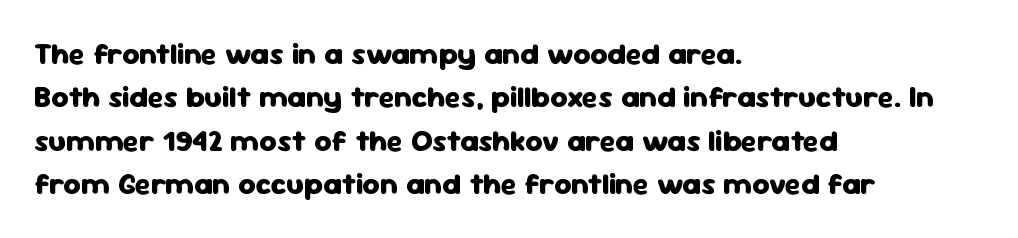
{"serif": "no", "italic": "no", "bold": "yes", "weight": "heavy", "width": "normal", "stroke_contrast": "low", "x_height": "medium", "monospaced": "no", "underline": "no", "align": "left", "line_spacing": "normal", "line_spacing_ratio": 1.45, "letter_spacing": "normal", "letter_spacing_em": 0.0, "glyph_px": 30}
